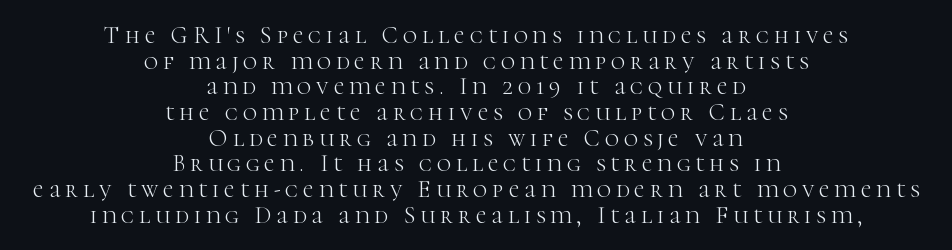
Q: Is the text bold? A: No.
Q: Is the text italic (slanted)? A: No, it is upright.
Q: Is the text underlined? A: No.
Q: How is the paragraph aligned? A: Centered.
Q: Is the spacing between letters normal or unusually wide? A: Unusually wide.
Q: Is the spacing between lines tight, normal or loose? A: Tight.
